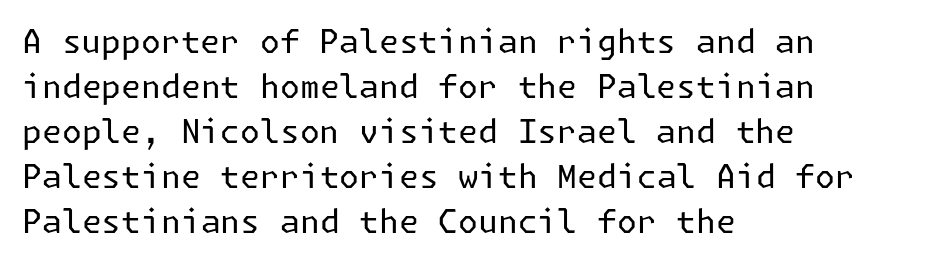
{"serif": "no", "italic": "no", "bold": "no", "weight": "regular", "width": "normal", "stroke_contrast": "low", "x_height": "medium", "underline": "no", "align": "left", "line_spacing": "normal", "line_spacing_ratio": 1.41, "letter_spacing": "normal", "letter_spacing_em": 0.0, "glyph_px": 32}
